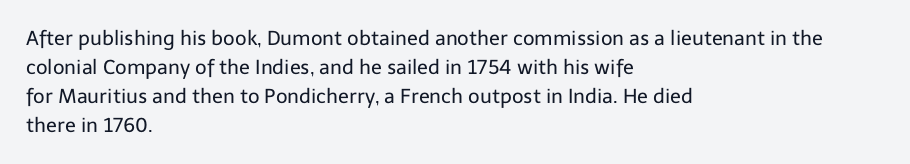
The image shows 20 px text type, upright; set left-aligned, normal line spacing (1.45x), normal letter spacing, not underlined.
